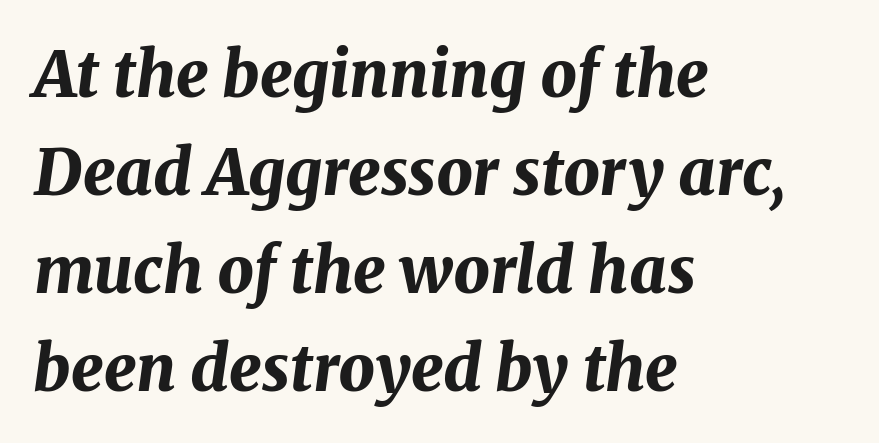
{"italic": "yes", "lean": "right", "slant_degrees": 8, "bold": "yes", "weight": "bold", "width": "normal", "stroke_contrast": "medium", "x_height": "medium", "monospaced": "no", "underline": "no", "align": "left", "line_spacing": "normal", "line_spacing_ratio": 1.53, "letter_spacing": "normal", "letter_spacing_em": 0.0, "glyph_px": 64}
